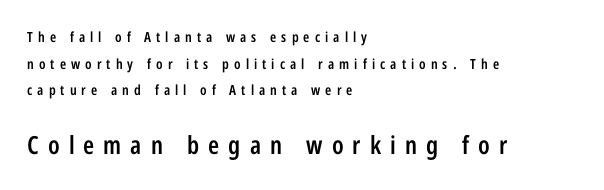
{"italic": "no", "bold": "semi", "underline": "no", "align": "left", "line_spacing": "loose", "line_spacing_ratio": 1.91, "letter_spacing": "wide", "letter_spacing_em": 0.36, "larger_block": "second", "size_ratio": 1.79, "glyph_px": 25}
